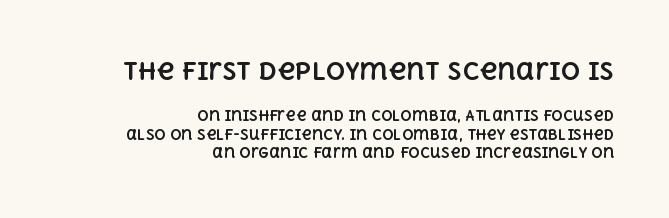
The image shows 24 px bold type, upright; set right-aligned, normal line spacing (1.33x), normal letter spacing, not underlined; the first (top) block is 1.71x larger.
